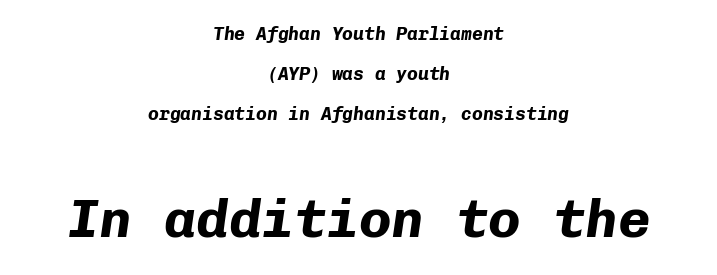
{"italic": "yes", "lean": "right", "slant_degrees": 8, "bold": "yes", "weight": "bold", "width": "normal", "stroke_contrast": "low", "x_height": "medium", "monospaced": "yes", "underline": "no", "align": "center", "line_spacing": "loose", "line_spacing_ratio": 2.22, "letter_spacing": "normal", "letter_spacing_em": 0.0, "larger_block": "second", "size_ratio": 3.0, "glyph_px": 54}
